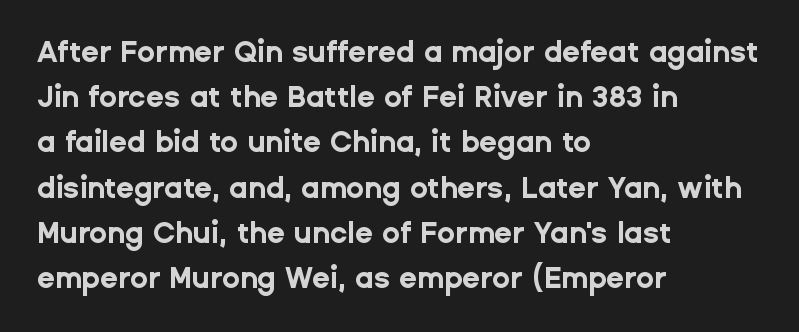
The image shows 29 px bold sans-serif type, upright; set left-aligned, normal line spacing (1.56x), normal letter spacing, not underlined; low stroke contrast and a medium x-height.
